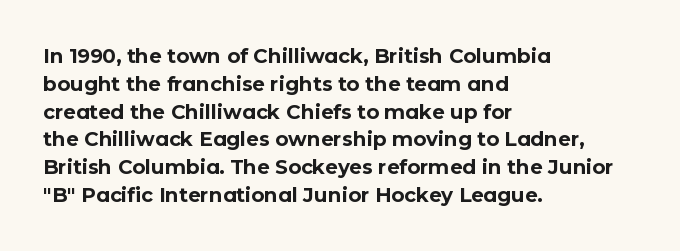
Is there any slant? The stems are plumb. Notice how thick the strokes are: this is what a full bold looks like. The vertical gap from one line to the next is medium. Leftover space on each line is placed entirely after the last word. The zone under the glyphs is completely vacant.
